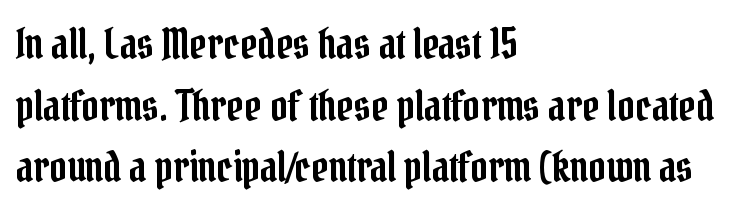
Q: Is the text italic (slanted)? A: No, it is upright.
Q: Is the typeface a serif or a sans-serif typeface? A: Serif.
Q: Is the text underlined? A: No.
Q: How is the paragraph aligned? A: Left-aligned.
Q: Is the spacing between letters normal or unusually wide? A: Normal.
Q: Is the spacing between lines tight, normal or loose? A: Normal.
Q: Width (condensed, normal, or wide)? A: Condensed.
Q: Stroke contrast? A: Low.
Q: x-height? A: Medium.
Q: Monospaced? A: No.
